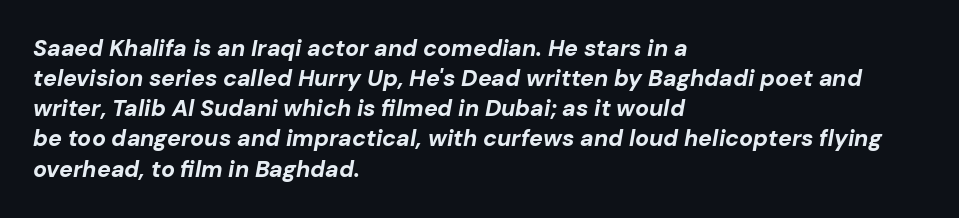
Q: Is the text bold? A: Yes.
Q: Is the text italic (slanted)? A: Yes, it leans right by about 10 degrees.
Q: Is the text underlined? A: No.
Q: How is the paragraph aligned? A: Left-aligned.
Q: Is the spacing between letters normal or unusually wide? A: Normal.
Q: Is the spacing between lines tight, normal or loose? A: Normal.
